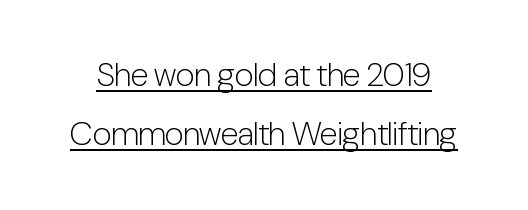
Q: Is the text bold? A: No.
Q: Is the text italic (slanted)? A: No, it is upright.
Q: Is the typeface a serif or a sans-serif typeface? A: Sans-serif.
Q: Is the text underlined? A: Yes.
Q: Is the spacing between letters normal or unusually wide? A: Normal.
Q: Width (condensed, normal, or wide)? A: Condensed.
Q: Stroke contrast? A: Low.
Q: x-height? A: Medium.
Q: Monospaced? A: No.
